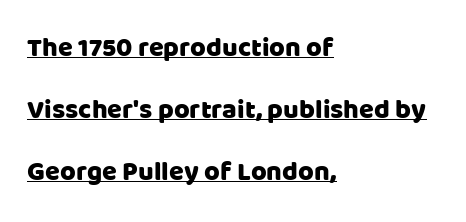
Is the block centered? No — it sits flush against the left margin. This is roman type, the default non-slanted kind. The sample's only ornament is a line tracing under the words. What stands out about the letter spacing? Nothing — it is the standard amount. This sample trades compactness for vertical openness between lines.
